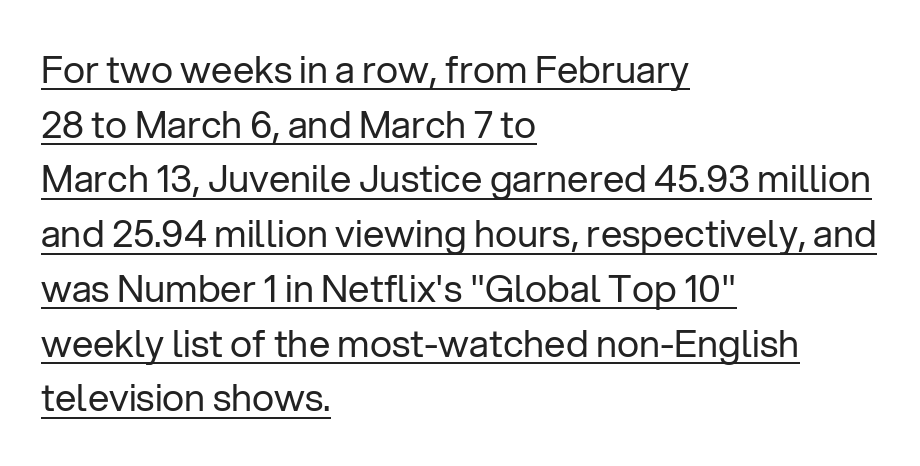
Posture: straight, roman, zero tilt. Think standard paragraph weight, or any step lighter than that. Is this a sans? Yes — the strokes have no serifs. A typesetter would call this zero additional tracking. Spacing verdict: proportional, widths tailored to each character. Caption: multi-line text, flush left, ragged right.
